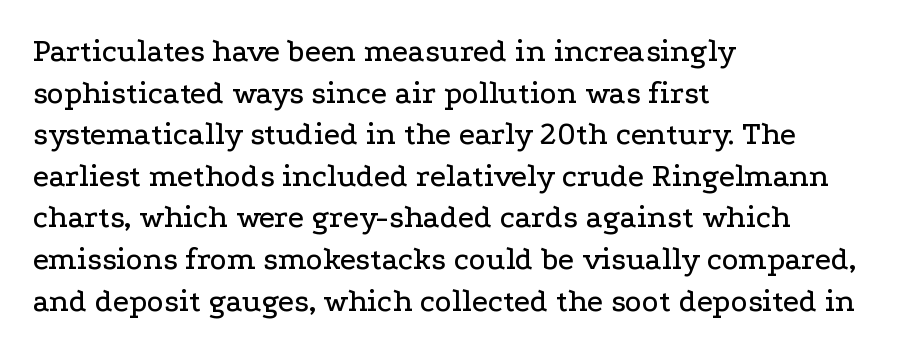
The image shows 32 px wide serif type, upright; set left-aligned, normal line spacing (1.3x), normal letter spacing, not underlined; low stroke contrast and a medium x-height.
